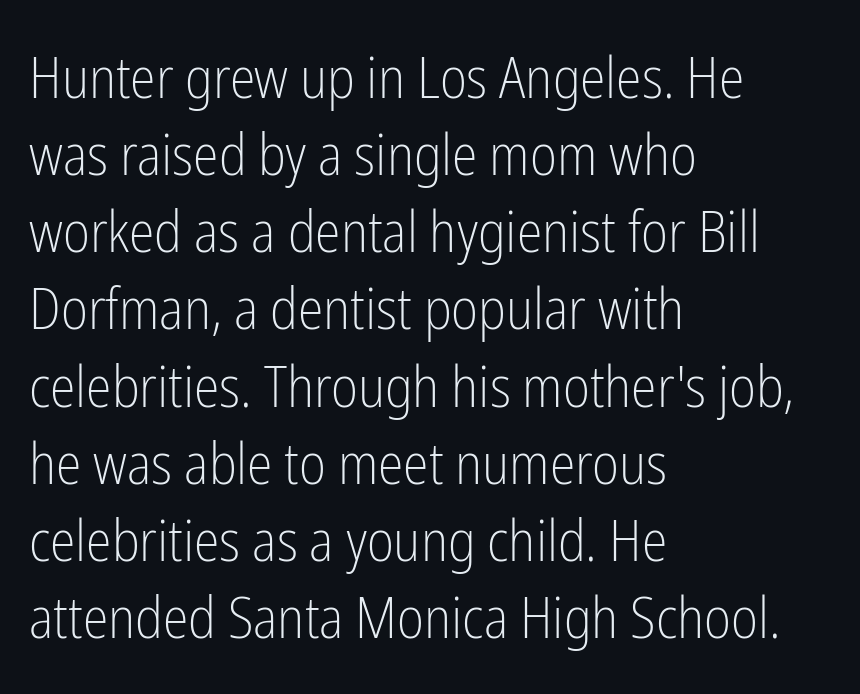
{"serif": "no", "italic": "no", "bold": "no", "weight": "light", "width": "condensed", "stroke_contrast": "low", "x_height": "medium", "monospaced": "no", "underline": "no", "align": "left", "line_spacing": "normal", "line_spacing_ratio": 1.33, "letter_spacing": "normal", "letter_spacing_em": 0.0, "glyph_px": 58}
